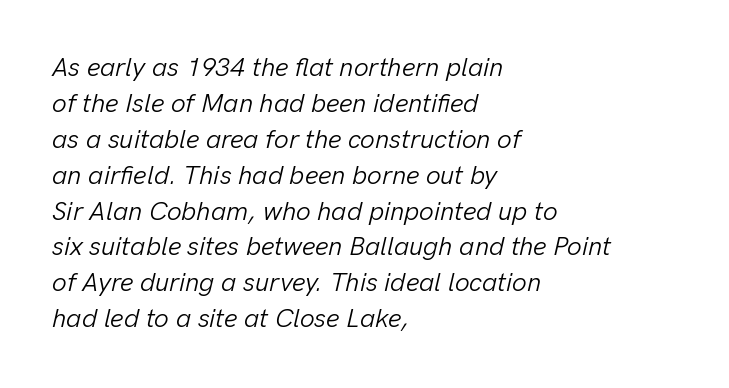
Q: Is the text bold? A: No.
Q: Is the text italic (slanted)? A: Yes, it leans right by about 13 degrees.
Q: Is the text underlined? A: No.
Q: How is the paragraph aligned? A: Left-aligned.
Q: Is the spacing between letters normal or unusually wide? A: Normal.
Q: Is the spacing between lines tight, normal or loose? A: Normal.
